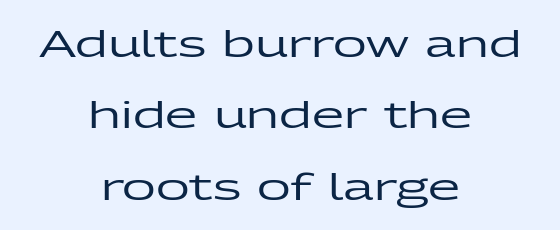
Q: Is the text italic (slanted)? A: No, it is upright.
Q: Is the typeface a serif or a sans-serif typeface? A: Sans-serif.
Q: Is the text underlined? A: No.
Q: How is the paragraph aligned? A: Centered.
Q: Is the spacing between letters normal or unusually wide? A: Normal.
Q: Is the spacing between lines tight, normal or loose? A: Loose.
Q: Width (condensed, normal, or wide)? A: Wide.
Q: Stroke contrast? A: Low.
Q: x-height? A: Medium.
Q: Monospaced? A: No.
